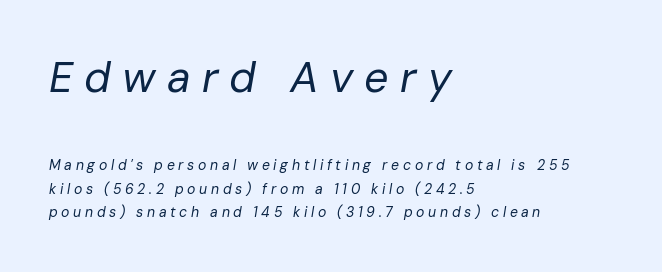
Every row of glyphs begins at an identical x-position on the left. Whoever set this made the first block the dominant, larger element. Nobody drew a line under any word here. Note the varied advance widths — an 'i' is clearly narrower than an 'm'.
